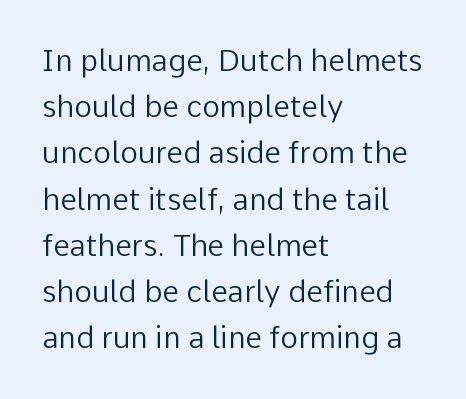
The image shows 30 px regular-weight sans-serif type, upright; set left-aligned, normal line spacing (1.54x), normal letter spacing, not underlined; low stroke contrast and a medium x-height.
